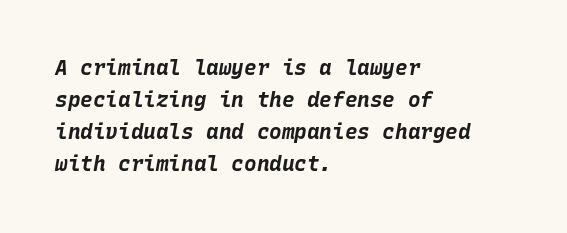
Q: Is the text bold? A: Yes.
Q: Is the text italic (slanted)? A: Yes, it leans right by about 10 degrees.
Q: Is the text underlined? A: No.
Q: How is the paragraph aligned? A: Left-aligned.
Q: Is the spacing between letters normal or unusually wide? A: Normal.
Q: Is the spacing between lines tight, normal or loose? A: Normal.
